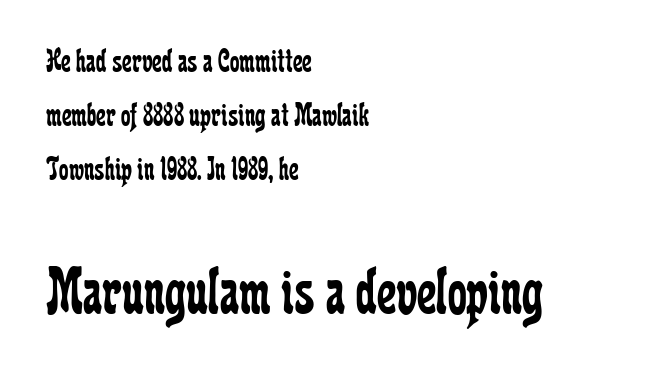
Q: Is the text bold? A: No.
Q: Is the text italic (slanted)? A: No, it is upright.
Q: Is the typeface a serif or a sans-serif typeface? A: Serif.
Q: Is the text underlined? A: No.
Q: How is the paragraph aligned? A: Left-aligned.
Q: Is the spacing between letters normal or unusually wide? A: Normal.
Q: Is the spacing between lines tight, normal or loose? A: Normal.
Q: Which block of text is set in a larger size, the first (top) or the second (bottom)? A: The second (bottom) one.
Q: Width (condensed, normal, or wide)? A: Condensed.
Q: Stroke contrast? A: Low.
Q: x-height? A: Medium.
Q: Monospaced? A: No.
